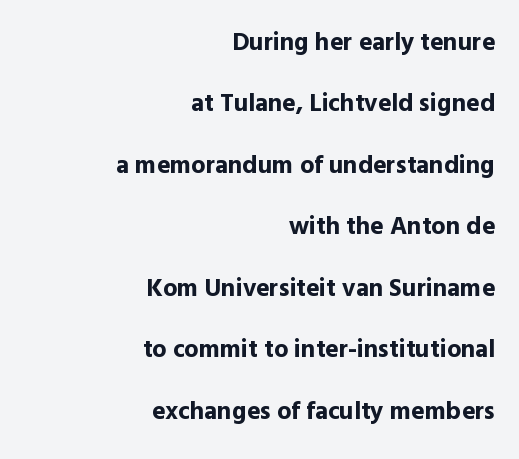
{"italic": "no", "bold": "yes", "underline": "no", "align": "right", "line_spacing": "loose", "line_spacing_ratio": 2.46, "letter_spacing": "normal", "letter_spacing_em": 0.0, "glyph_px": 25}
